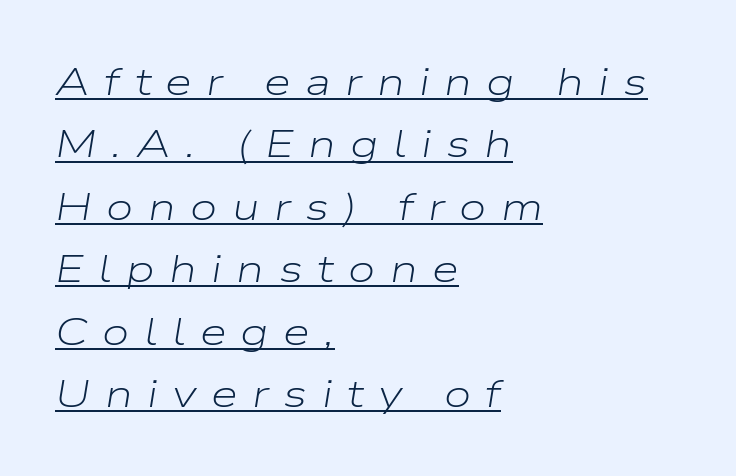
{"italic": "yes", "lean": "right", "slant_degrees": 9, "bold": "no", "weight": "light", "width": "wide", "stroke_contrast": "low", "x_height": "medium", "monospaced": "no", "underline": "yes", "align": "left", "line_spacing": "normal", "line_spacing_ratio": 1.6, "letter_spacing": "wide", "letter_spacing_em": 0.37, "glyph_px": 39}
